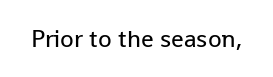
{"italic": "no", "bold": "no", "underline": "no", "letter_spacing": "normal", "letter_spacing_em": 0.0, "glyph_px": 25}
